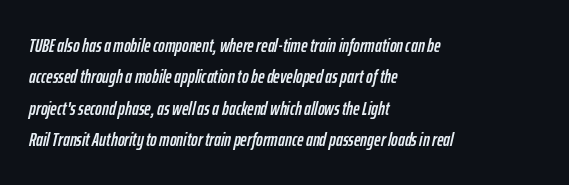
The image shows 20 px text type, italic (leaning right); set left-aligned, normal line spacing (1.57x), normal letter spacing, not underlined.
